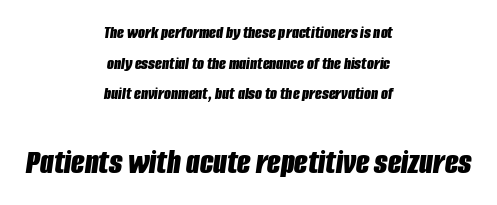
Q: Is the text bold? A: Yes.
Q: Is the text italic (slanted)? A: Yes, it leans right by about 8 degrees.
Q: Is the text underlined? A: No.
Q: How is the paragraph aligned? A: Centered.
Q: Is the spacing between letters normal or unusually wide? A: Normal.
Q: Is the spacing between lines tight, normal or loose? A: Normal.
Q: Which block of text is set in a larger size, the first (top) or the second (bottom)? A: The second (bottom) one.
Q: Width (condensed, normal, or wide)? A: Condensed.
Q: Stroke contrast? A: Low.
Q: x-height? A: Large.
Q: Monospaced? A: No.
